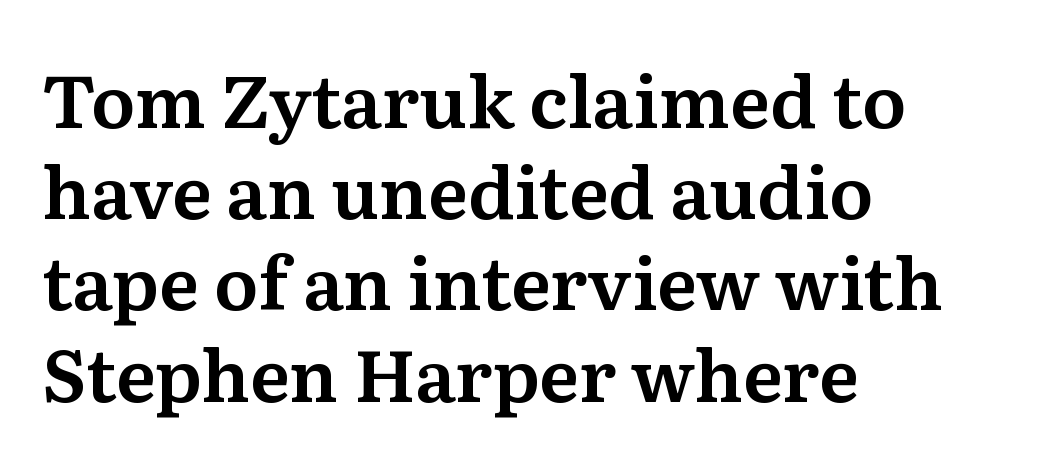
{"serif": "yes", "italic": "no", "width": "normal", "stroke_contrast": "medium", "x_height": "medium", "monospaced": "no", "underline": "no", "align": "left", "line_spacing": "normal", "line_spacing_ratio": 1.25, "letter_spacing": "normal", "letter_spacing_em": 0.0, "glyph_px": 73}
